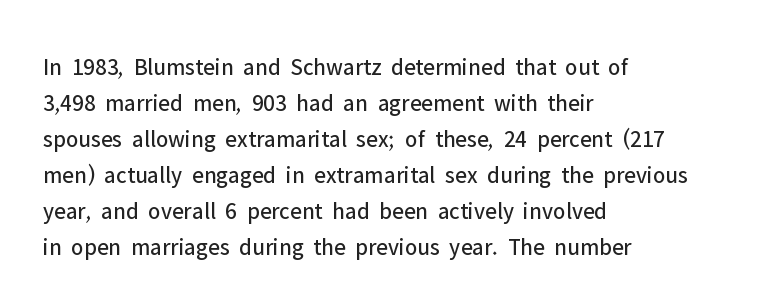
{"italic": "no", "bold": "no", "underline": "no", "align": "left", "line_spacing": "normal", "line_spacing_ratio": 1.5, "letter_spacing": "normal", "letter_spacing_em": 0.0, "glyph_px": 24}
